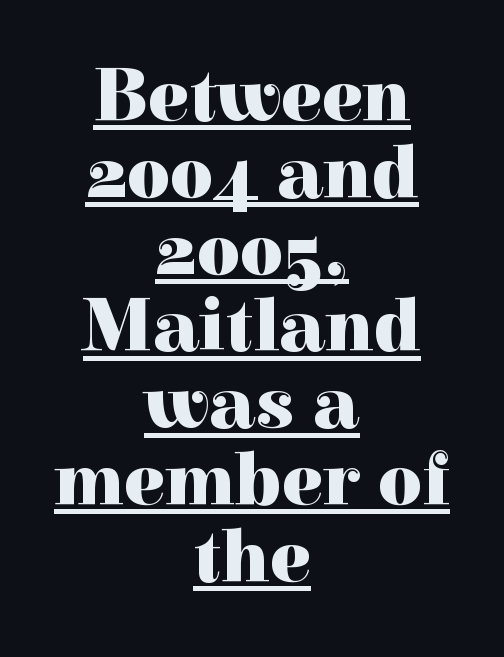
Underline: present. Teacher's note: observe the equal gaps on both sides — that is centered alignment. The glyphs in this specimen are seriffed. Students, note that the glyphs here touch the page at normal intervals. Vertical spacing — tight.
